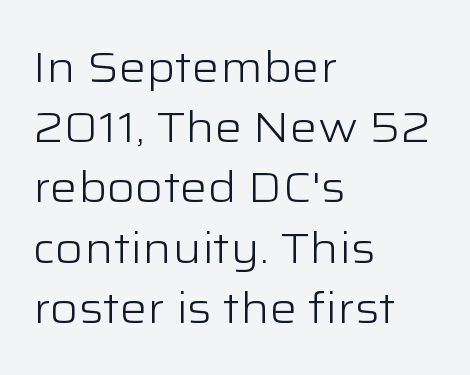
The image shows 43 px light, wide sans-serif type, upright; set left-aligned, normal line spacing (1.4x), normal letter spacing, not underlined; low stroke contrast and a medium x-height.
